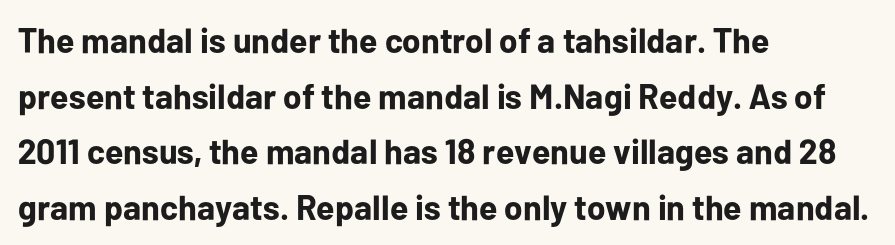
Q: Is the text bold? A: Yes.
Q: Is the text italic (slanted)? A: No, it is upright.
Q: Is the typeface a serif or a sans-serif typeface? A: Sans-serif.
Q: Is the text underlined? A: No.
Q: How is the paragraph aligned? A: Left-aligned.
Q: Is the spacing between letters normal or unusually wide? A: Normal.
Q: Is the spacing between lines tight, normal or loose? A: Normal.
Q: Width (condensed, normal, or wide)? A: Normal.
Q: Stroke contrast? A: Low.
Q: x-height? A: Medium.
Q: Monospaced? A: No.
